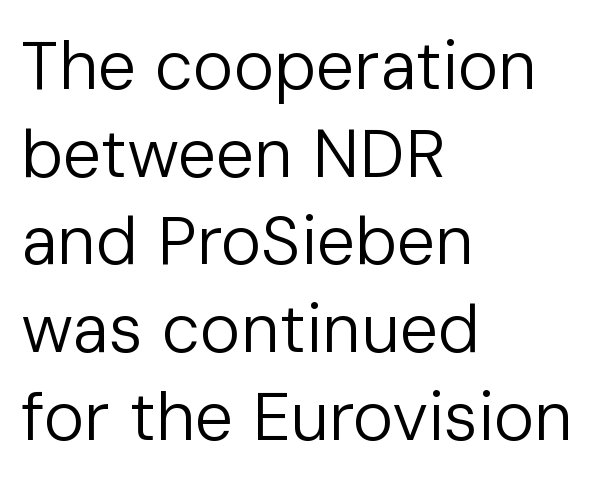
The typesetter chose a ragged-right arrangement here. Heft: none added — not bold. Observe the ordinary spacing: letters are neighbours, not strangers. The rendering uses natural spacing where letterforms have individual widths. Typographically, this falls in the sans-serif category.
